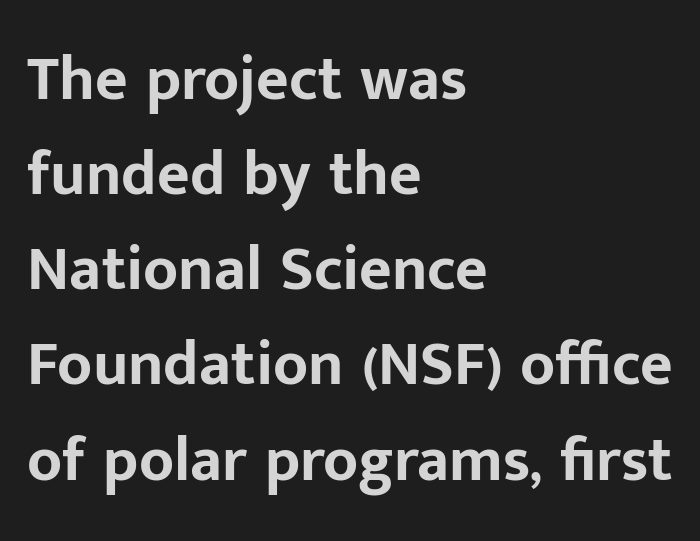
Q: Is the text bold? A: Yes.
Q: Is the text italic (slanted)? A: No, it is upright.
Q: Is the typeface a serif or a sans-serif typeface? A: Sans-serif.
Q: Is the text underlined? A: No.
Q: How is the paragraph aligned? A: Left-aligned.
Q: Is the spacing between letters normal or unusually wide? A: Normal.
Q: Is the spacing between lines tight, normal or loose? A: Normal.
Q: Width (condensed, normal, or wide)? A: Normal.
Q: Stroke contrast? A: Low.
Q: x-height? A: Medium.
Q: Monospaced? A: No.
